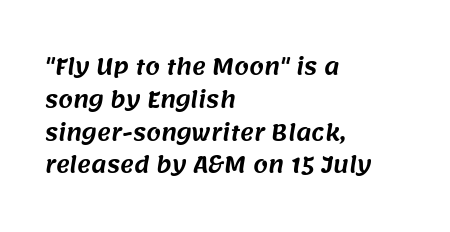
Characters follow at the spacing the type designer built in. Is the block centered? No — it sits flush against the left margin. No word sits above an underline. A typesetter would call this leading conventional body-copy spacing.
